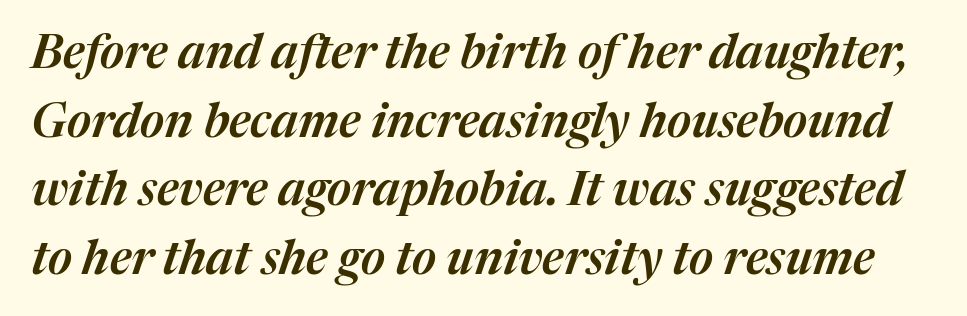
Check under the words: just untouched page. Standard letterfit; no display-style spreading of the glyphs. Think of a printed novel: that variable character pitch is what you see here. The typography opts for an oblique posture over an upright one. The line-height multiplier appears to be the usual default.
